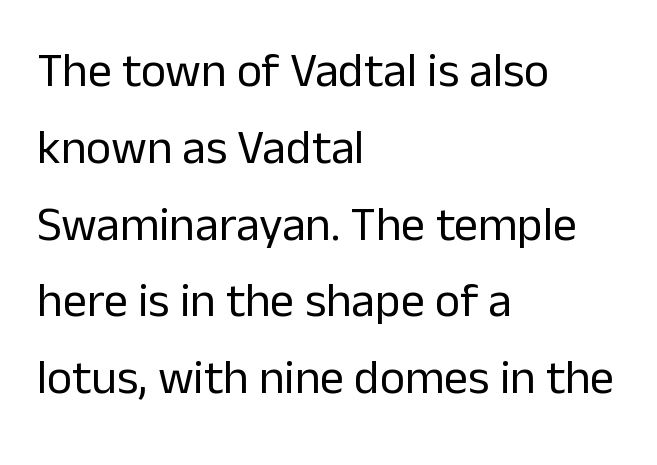
The image shows 48 px regular-weight sans-serif type, upright; set left-aligned, normal line spacing (1.6x), normal letter spacing, not underlined; low stroke contrast and a medium x-height.
